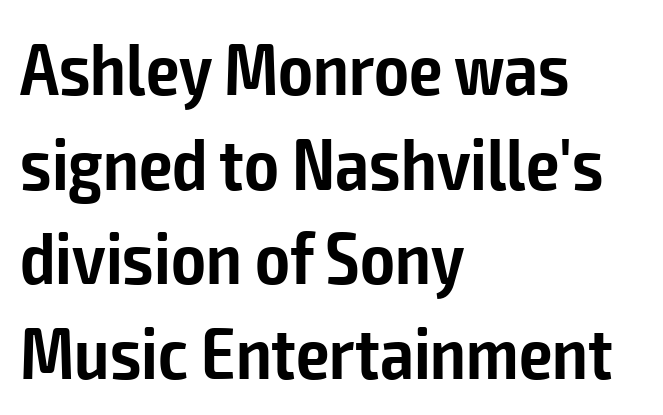
{"serif": "no", "italic": "no", "bold": "semi", "weight": "semibold", "width": "condensed", "stroke_contrast": "low", "x_height": "medium", "monospaced": "no", "underline": "no", "align": "left", "line_spacing": "normal", "line_spacing_ratio": 1.28, "letter_spacing": "normal", "letter_spacing_em": 0.0, "glyph_px": 74}
